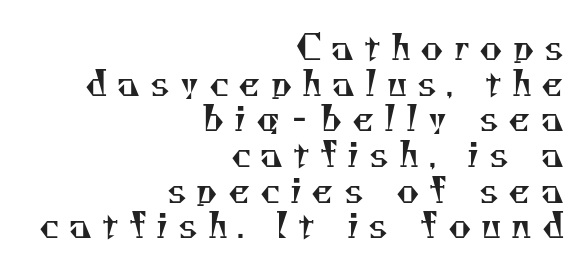
The passage shown is typeset with a serif family. There is plenty of visible air inserted between adjacent glyphs. The area under the type is left untouched. Reading down the column, the eye jumps only a short way to each next line.
